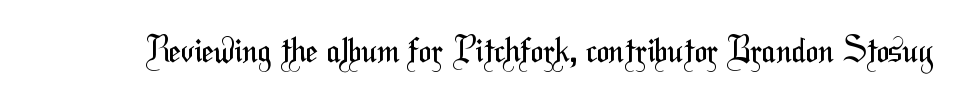
The passage shown is typed in a proportional face where columns would drift. Counters stay open thanks to moderate or lighter strokes. The characters display no serif detailing; their extremities are plain. The glyphs are unaccompanied by any horizontal stroke below them.
